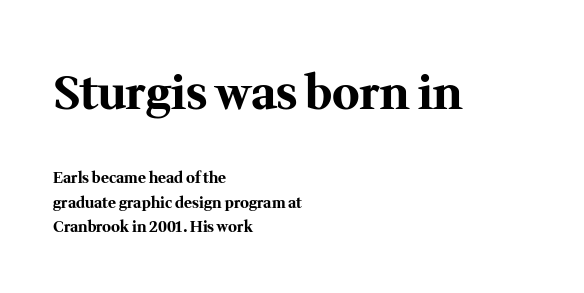
Spacing between characters is what you'd get straight out of the box. In terms of leading, this rendering sits right in the middle. The glyphs in this specimen are seriffed. Does the bottom block carry the larger type? No, the top block does. The strokes are fattened all the way to bold. Where is the straight margin? On the left.
